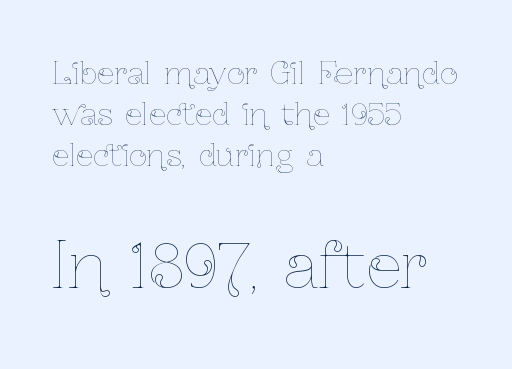
The image shows 62 px thin, condensed type, upright; set left-aligned, normal line spacing (1.33x), normal letter spacing, not underlined; the second (bottom) block is 2.0x larger; low stroke contrast and a medium x-height.
